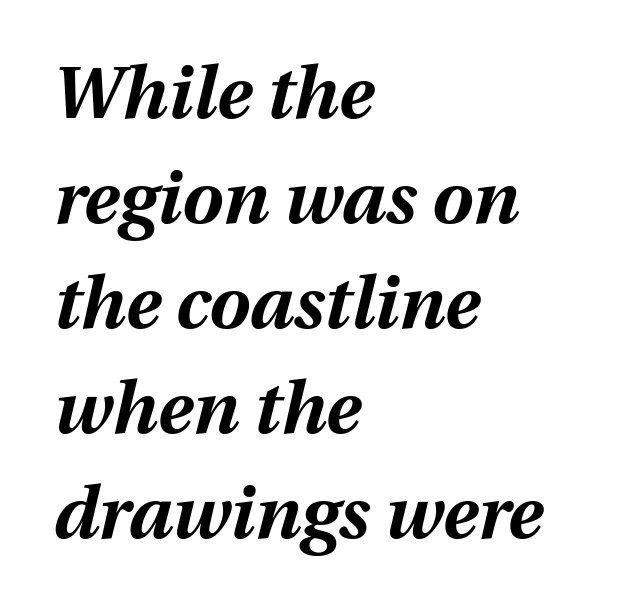
A typesetter would call this proportional, since set widths differ per character. A typesetter would call this zero additional tracking. One-word summary of the alignment: left. A typesetter would call this leading conventional body-copy spacing.
